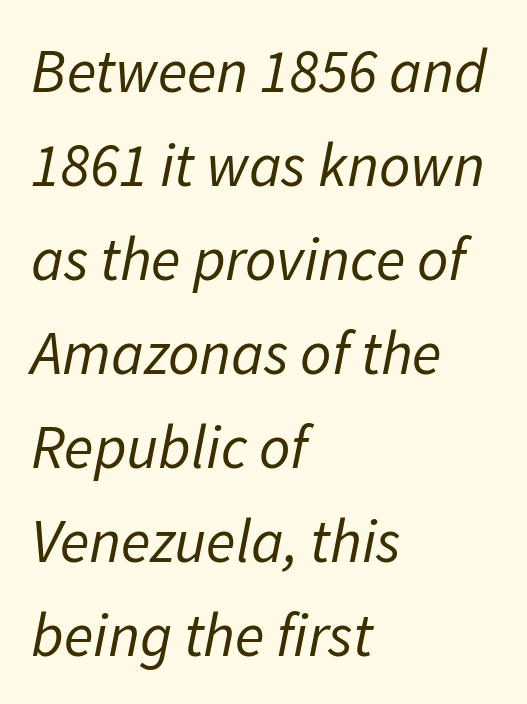
The block of text has a typical density, with ordinary space between rows. If you drew a line through each stem, it would be angled. No word sits above an underline. A typesetter would call this proportional, since set widths differ per character.
